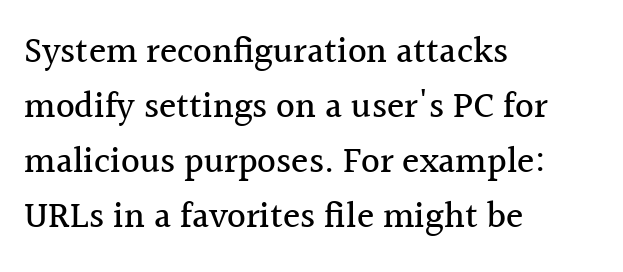
{"serif": "yes", "italic": "no", "width": "normal", "x_height": "medium", "monospaced": "no", "underline": "no", "align": "left", "line_spacing": "normal", "line_spacing_ratio": 1.53, "letter_spacing": "normal", "letter_spacing_em": 0.0, "glyph_px": 36}
